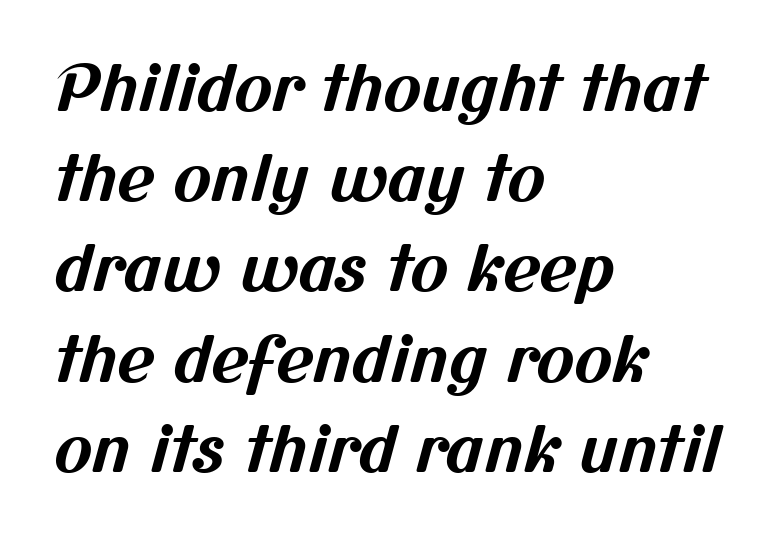
{"serif": "no", "bold": "yes", "weight": "bold", "width": "normal", "stroke_contrast": "medium", "x_height": "medium", "monospaced": "no", "underline": "no", "align": "left", "line_spacing": "normal", "line_spacing_ratio": 1.41, "letter_spacing": "normal", "letter_spacing_em": 0.0, "glyph_px": 64}
